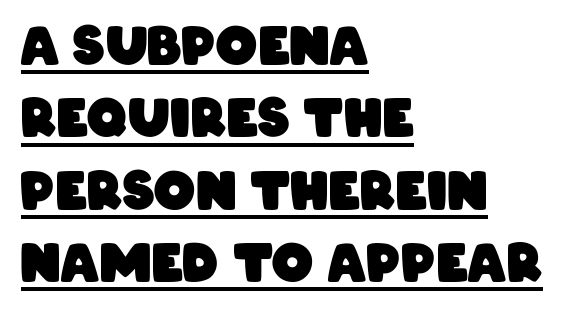
{"serif": "no", "bold": "yes", "weight": "heavy", "width": "condensed", "stroke_contrast": "low", "x_height": "large", "monospaced": "no", "underline": "yes", "align": "left", "line_spacing": "normal", "line_spacing_ratio": 1.39, "letter_spacing": "normal", "letter_spacing_em": 0.0, "glyph_px": 52}
